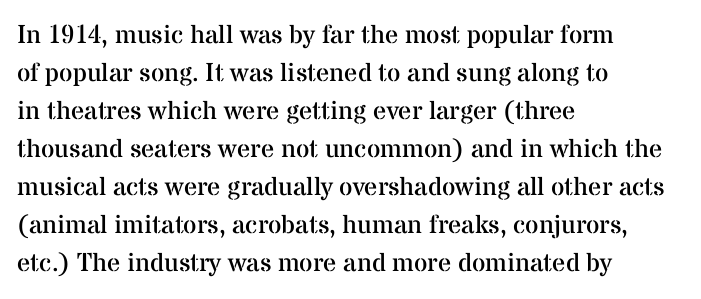
{"italic": "no", "bold": "no", "underline": "no", "align": "left", "line_spacing": "normal", "line_spacing_ratio": 1.46, "letter_spacing": "normal", "letter_spacing_em": 0.0, "glyph_px": 26}
